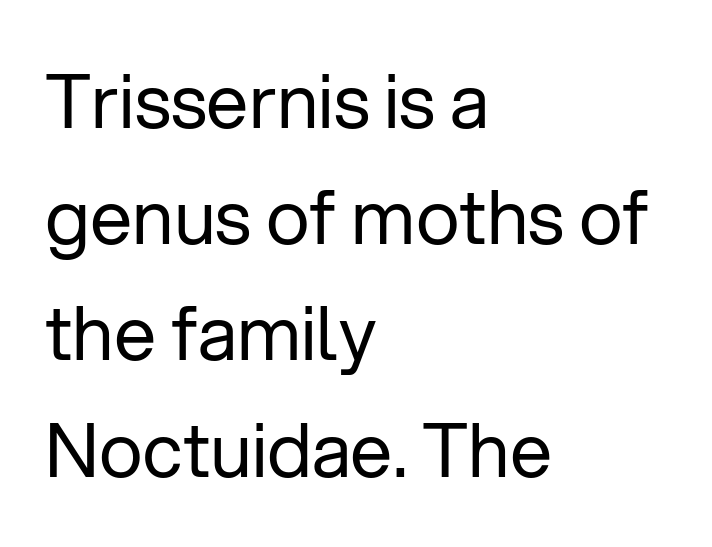
Weight: not bold — regular or lighter. The rendering keeps characters at their native spacing. Descenders are the only things crossing below the line. Where is the straight margin? On the left. Do the letters lean? They stand straight.
